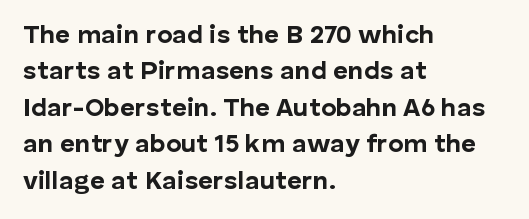
{"italic": "no", "bold": "yes", "underline": "no", "align": "left", "line_spacing": "normal", "line_spacing_ratio": 1.4, "letter_spacing": "normal", "letter_spacing_em": 0.0, "glyph_px": 26}
